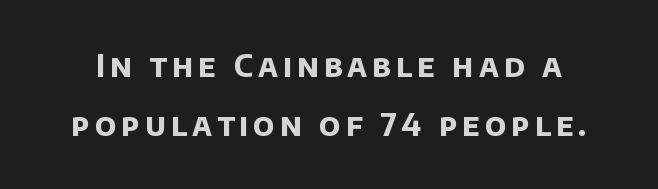
Q: Is the text bold? A: Yes.
Q: Is the typeface a serif or a sans-serif typeface? A: Sans-serif.
Q: Is the text underlined? A: No.
Q: Is the spacing between lines tight, normal or loose? A: Loose.
Q: Width (condensed, normal, or wide)? A: Normal.
Q: Stroke contrast? A: Low.
Q: x-height? A: Large.
Q: Monospaced? A: No.
